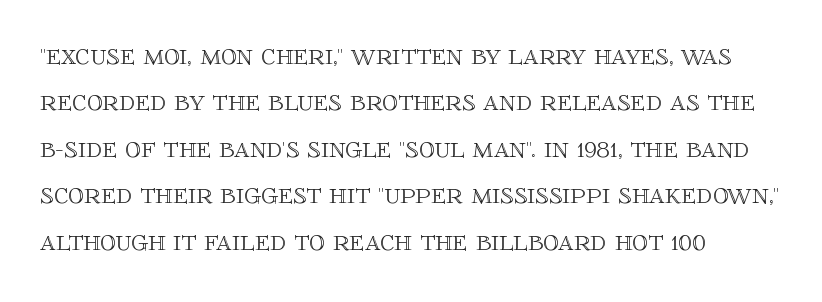
Q: Is the text italic (slanted)? A: No, it is upright.
Q: Is the text underlined? A: No.
Q: How is the paragraph aligned? A: Left-aligned.
Q: Is the spacing between letters normal or unusually wide? A: Normal.
Q: Is the spacing between lines tight, normal or loose? A: Normal.
Q: Width (condensed, normal, or wide)? A: Normal.
Q: x-height? A: Large.
Q: Monospaced? A: No.
